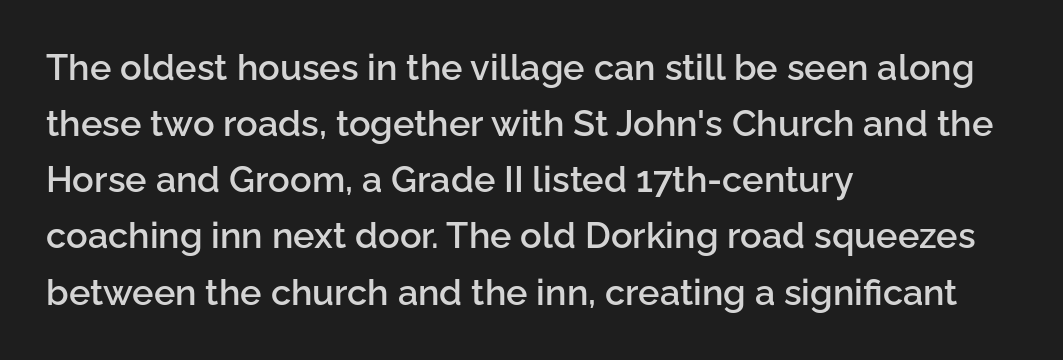
The image shows 36 px semibold sans-serif type, upright; set left-aligned, normal line spacing (1.56x), normal letter spacing, not underlined; low stroke contrast and a medium x-height.
